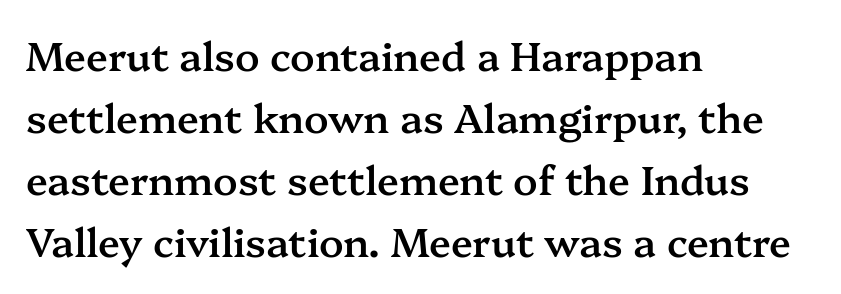
This sample uses a serif face. A fair bit of extra ink — the face is semibold, not bold. In CSS terms this would be text-align: left. There is no visible air inserted between adjacent glyphs. Spacing verdict: proportional, widths tailored to each character.
